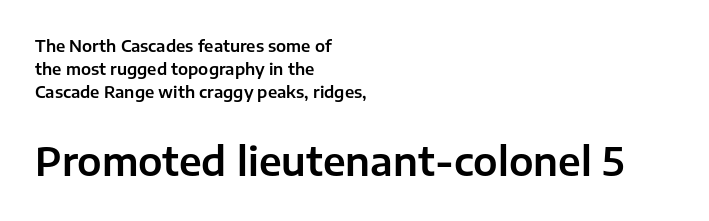
The string is rendered with underlining switched off. The glyphs in this specimen are sans serif. The font's upright variant was chosen for this text. Is there much room between lines? A standard amount, neither cramped nor airy.
